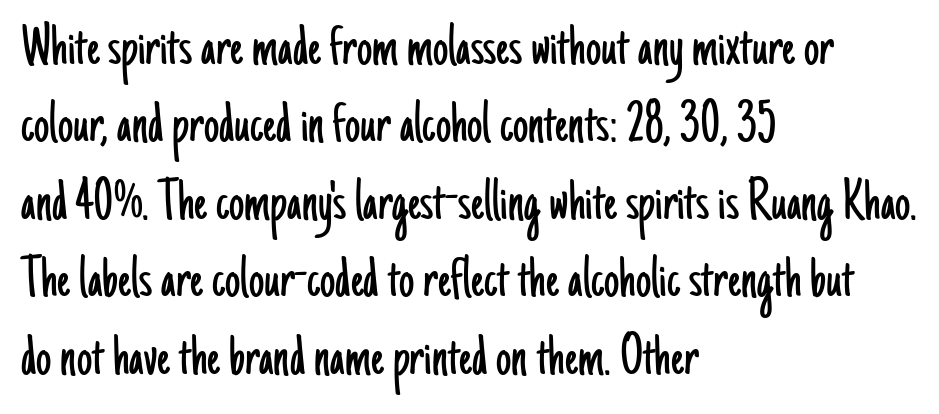
Line spacing here is normal. Unmarked baselines from the first word to the last. This sample has the flowing, uneven cadence of proportional lettering. Nothing heavy about these letters — not bold at all.
